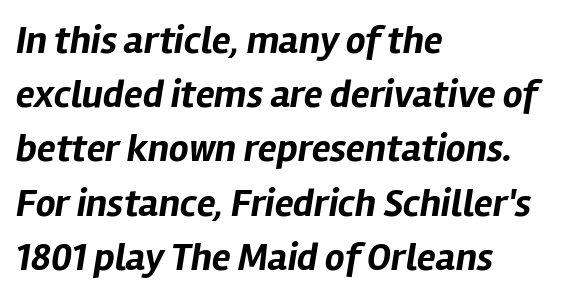
Varying glyph widths throughout — classic text-font behaviour. Vertically, the passage feels balanced, rows spaced as you'd expect. Slant detected: the letters are inclined. Does extra space separate the letters? No, they use regular spacing. Quick note: underline off. The text block is weighted toward the left margin, trailing off unevenly rightward.
